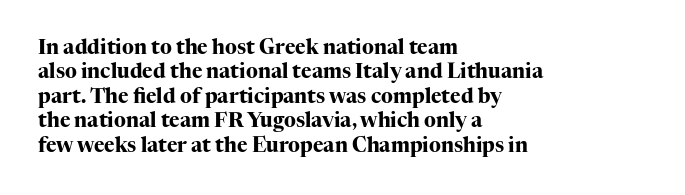
The image shows 20 px bold type, upright; set left-aligned, line spacing 1.22x, normal letter spacing, not underlined.
